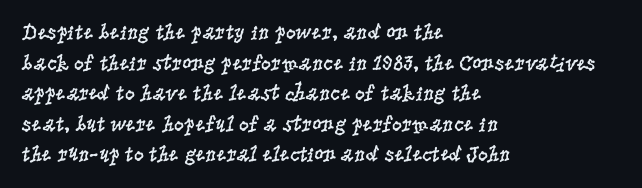
The image shows 22 px text type; set left-aligned, normal line spacing (1.39x), normal letter spacing, not underlined.
